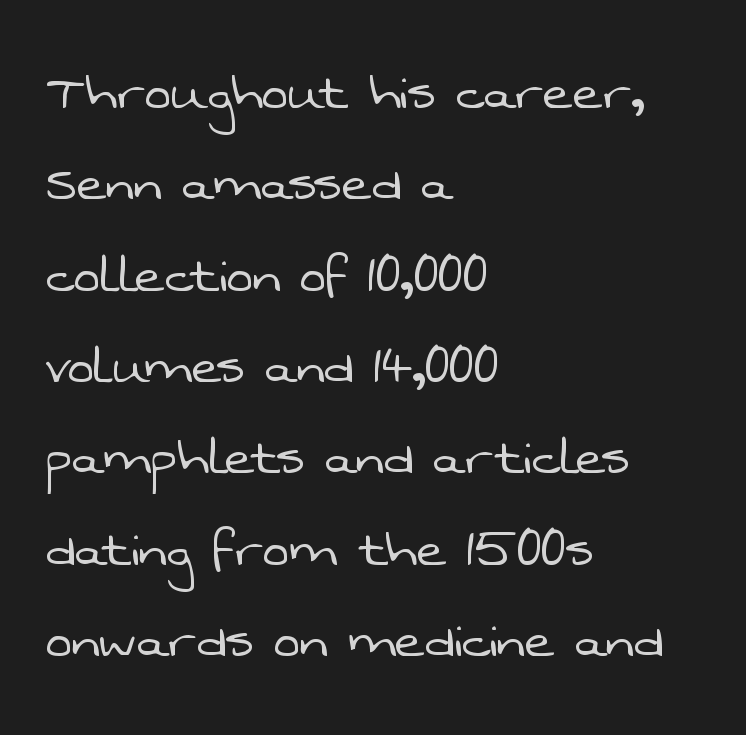
The image shows 63 px light sans-serif type; set left-aligned, normal line spacing (1.45x), normal letter spacing, not underlined; low stroke contrast and a medium x-height.
